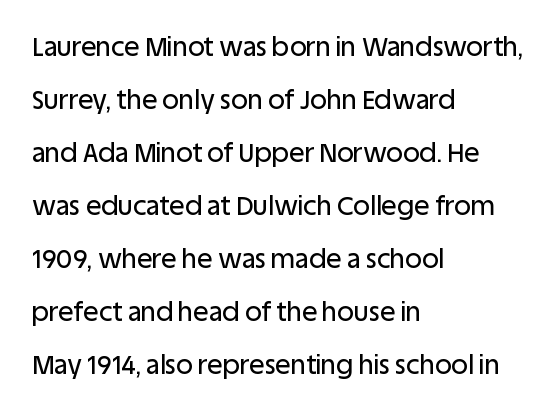
Nobody touched the tracking dial on this one. This rendering uses left alignment, leaving the right contour irregular. Does the lettering tilt? It doesn't — this is upright. This sample trades compactness for vertical openness between lines.
